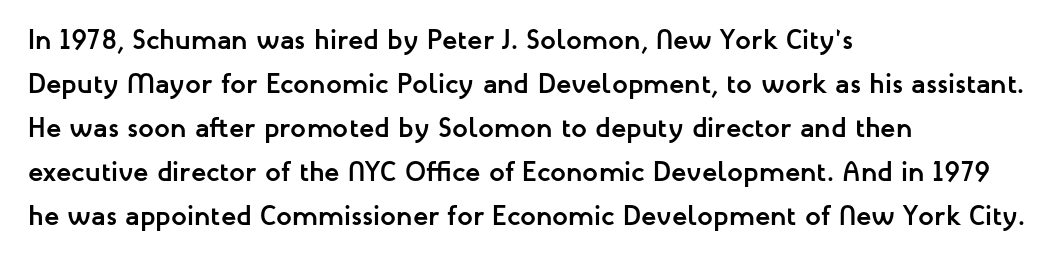
The image shows 28 px semibold sans-serif type, upright; set left-aligned, normal line spacing (1.57x), normal letter spacing, not underlined; low stroke contrast and a medium x-height.
